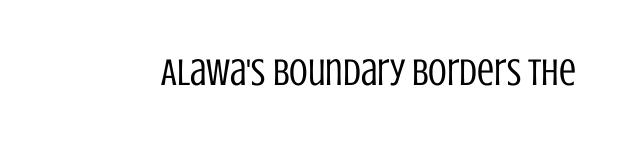
Q: Is the text bold? A: No.
Q: Is the text italic (slanted)? A: No, it is upright.
Q: Is the typeface a serif or a sans-serif typeface? A: Sans-serif.
Q: Is the text underlined? A: No.
Q: Is the spacing between letters normal or unusually wide? A: Normal.
Q: Width (condensed, normal, or wide)? A: Condensed.
Q: Stroke contrast? A: Low.
Q: x-height? A: Large.
Q: Monospaced? A: No.
